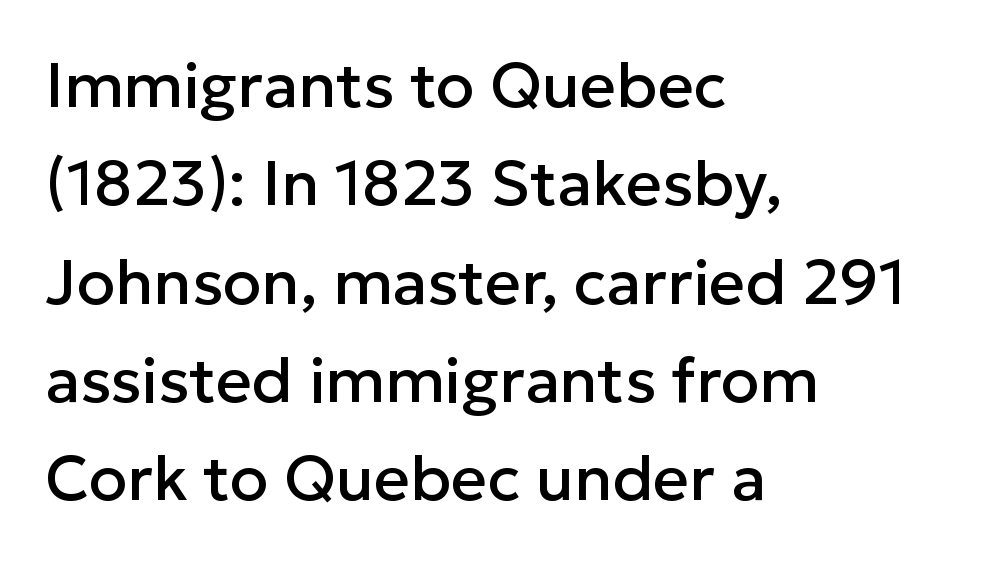
The image shows 63 px sans-serif type, upright; set left-aligned, normal line spacing (1.56x), normal letter spacing, not underlined; low stroke contrast and a medium x-height.
